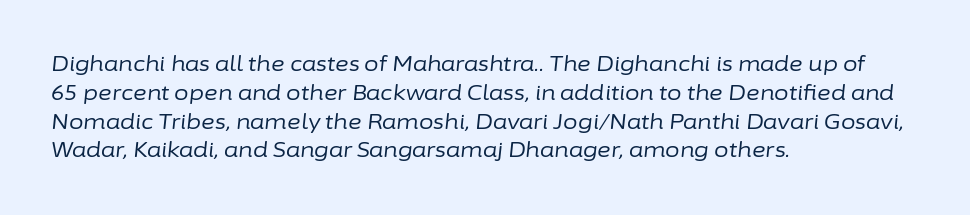
Q: Is the text bold? A: No.
Q: Is the text italic (slanted)? A: Yes, it leans right by about 6 degrees.
Q: Is the text underlined? A: No.
Q: How is the paragraph aligned? A: Left-aligned.
Q: Is the spacing between letters normal or unusually wide? A: Normal.
Q: Is the spacing between lines tight, normal or loose? A: Normal.
